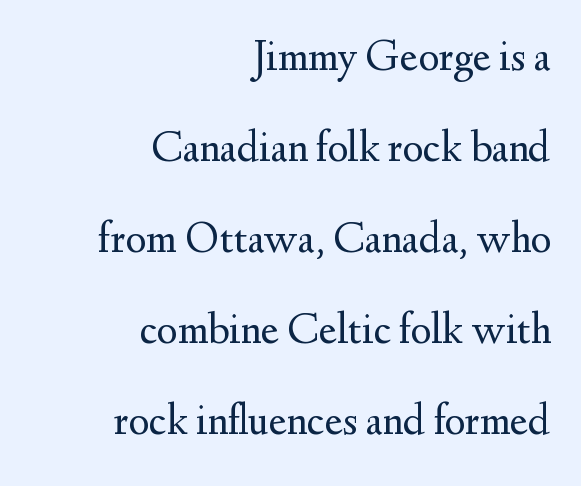
Q: Is the text bold? A: No.
Q: Is the text italic (slanted)? A: No, it is upright.
Q: Is the typeface a serif or a sans-serif typeface? A: Serif.
Q: Is the text underlined? A: No.
Q: How is the paragraph aligned? A: Right-aligned.
Q: Is the spacing between letters normal or unusually wide? A: Normal.
Q: Is the spacing between lines tight, normal or loose? A: Loose.
Q: Width (condensed, normal, or wide)? A: Normal.
Q: Stroke contrast? A: Medium.
Q: x-height? A: Small.
Q: Monospaced? A: No.
